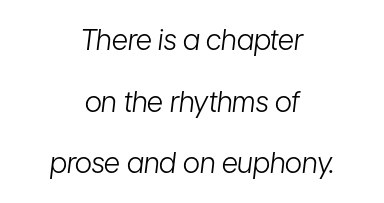
Q: Is the text bold? A: No.
Q: Is the text italic (slanted)? A: Yes, it leans right by about 7 degrees.
Q: Is the text underlined? A: No.
Q: How is the paragraph aligned? A: Centered.
Q: Is the spacing between letters normal or unusually wide? A: Normal.
Q: Is the spacing between lines tight, normal or loose? A: Loose.
Q: Width (condensed, normal, or wide)? A: Condensed.
Q: Stroke contrast? A: Low.
Q: x-height? A: Medium.
Q: Monospaced? A: No.
